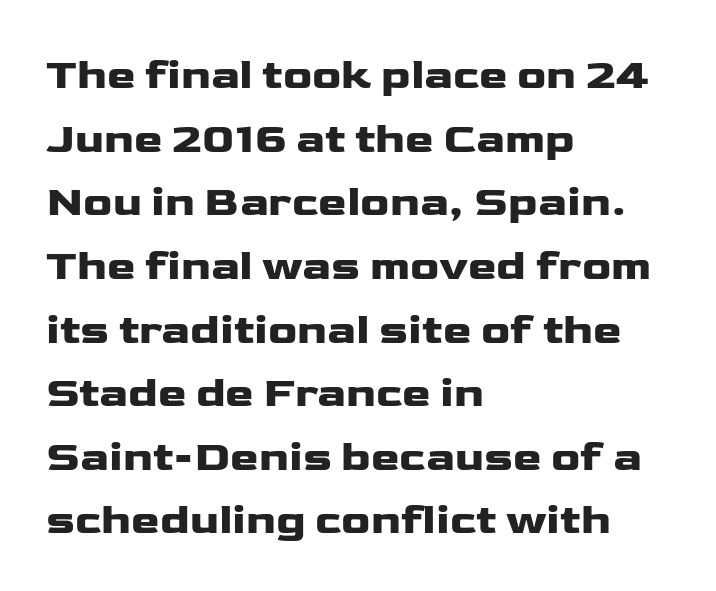
{"serif": "no", "italic": "no", "width": "wide", "stroke_contrast": "low", "x_height": "medium", "monospaced": "no", "underline": "no", "align": "left", "line_spacing": "normal", "line_spacing_ratio": 1.48, "letter_spacing": "normal", "letter_spacing_em": 0.0, "glyph_px": 43}
